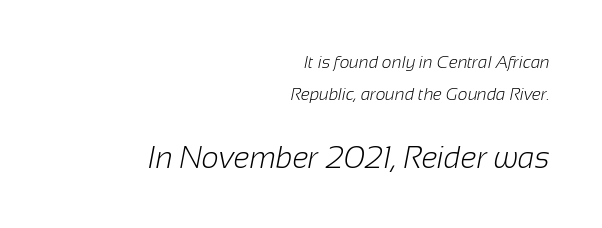
{"serif": "no", "bold": "no", "weight": "light", "width": "normal", "stroke_contrast": "low", "x_height": "medium", "monospaced": "no", "underline": "no", "align": "right", "line_spacing_ratio": 1.89, "letter_spacing": "normal", "letter_spacing_em": 0.0, "larger_block": "second", "size_ratio": 1.76, "glyph_px": 30}
